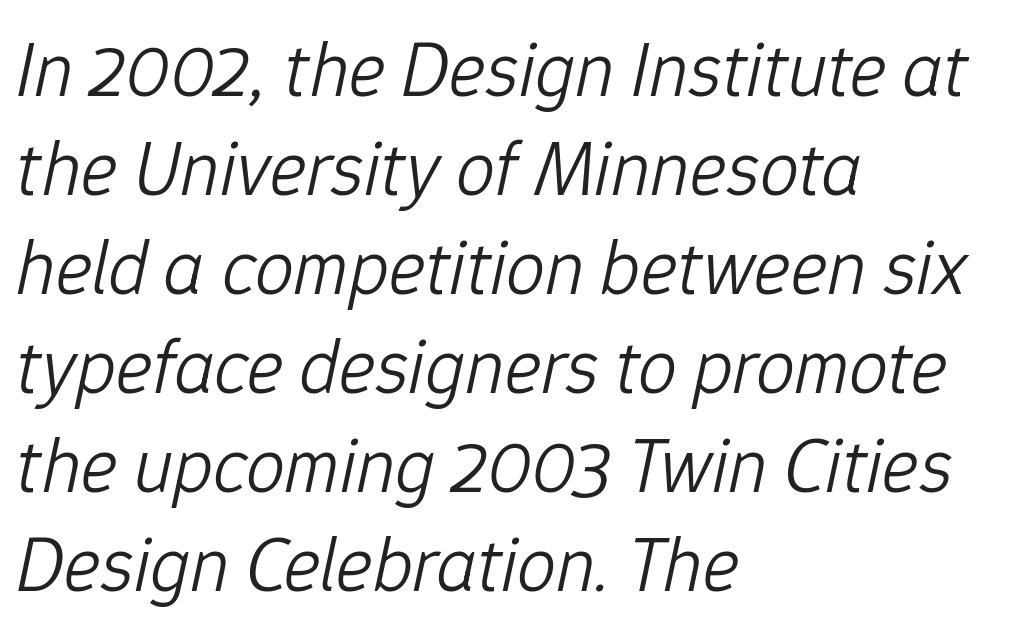
{"italic": "yes", "lean": "right", "slant_degrees": 12, "bold": "no", "weight": "light", "width": "normal", "stroke_contrast": "low", "x_height": "medium", "monospaced": "no", "underline": "no", "align": "left", "line_spacing": "normal", "line_spacing_ratio": 1.27, "letter_spacing": "normal", "letter_spacing_em": 0.0, "glyph_px": 78}
